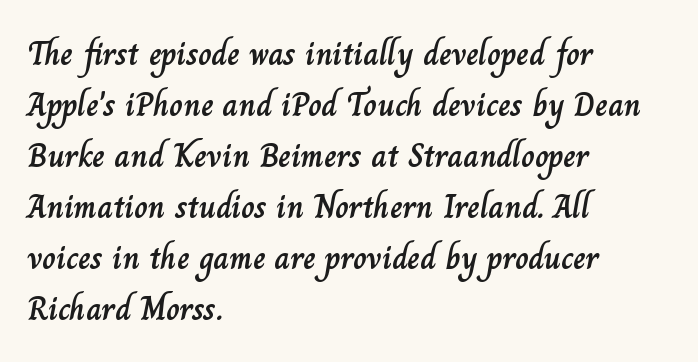
Q: Is the text italic (slanted)? A: Yes.
Q: Is the text underlined? A: No.
Q: How is the paragraph aligned? A: Left-aligned.
Q: Is the spacing between letters normal or unusually wide? A: Normal.
Q: Is the spacing between lines tight, normal or loose? A: Normal.
Q: Width (condensed, normal, or wide)? A: Normal.
Q: Stroke contrast? A: Low.
Q: x-height? A: Small.
Q: Monospaced? A: No.
